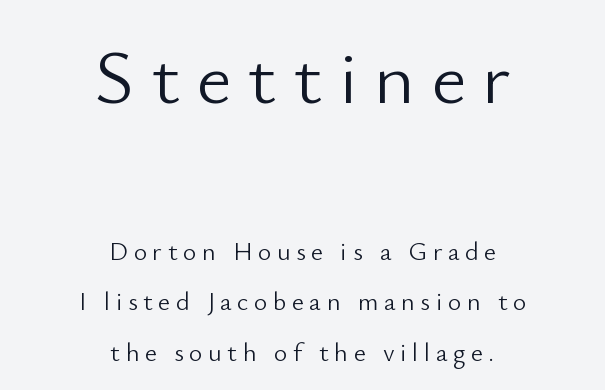
The gaps between neighbouring characters are conspicuously large. Ordinary non-slanted type is in use. Is this a fixed-width face? No — the glyphs have proportional, varying widths. These lines are centered, leaving both edges ragged. Any mark beneath the type? The region is blank.
